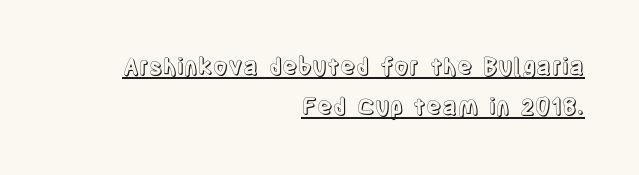
The image shows 23 px text type, upright; set right-aligned, line spacing 1.74x, normal letter spacing, underlined.
